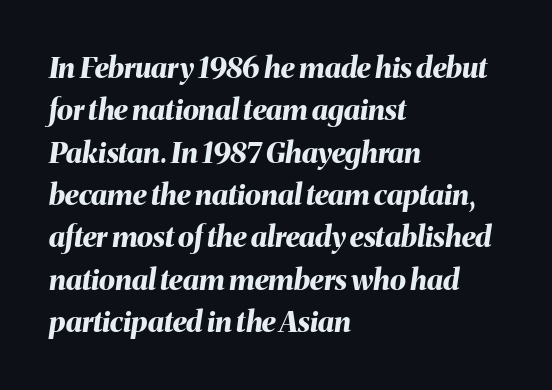
{"italic": "yes", "lean": "right", "slant_degrees": 8, "bold": "yes", "weight": "bold", "width": "normal", "stroke_contrast": "medium", "x_height": "medium", "monospaced": "no", "underline": "no", "align": "left", "line_spacing": "normal", "line_spacing_ratio": 1.46, "letter_spacing": "normal", "letter_spacing_em": 0.0, "glyph_px": 29}
